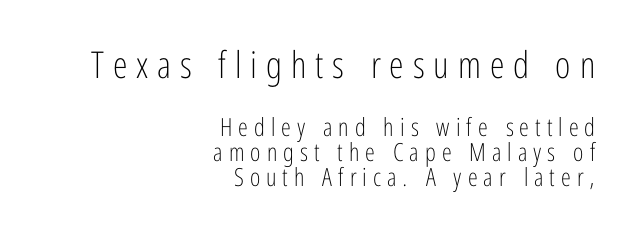
The image shows 37 px light, condensed sans-serif type, upright; set right-aligned, tight line spacing (1.0x), unusually wide letter spacing (+0.24 em), not underlined; the first (top) block is 1.48x larger; low stroke contrast and a medium x-height.
